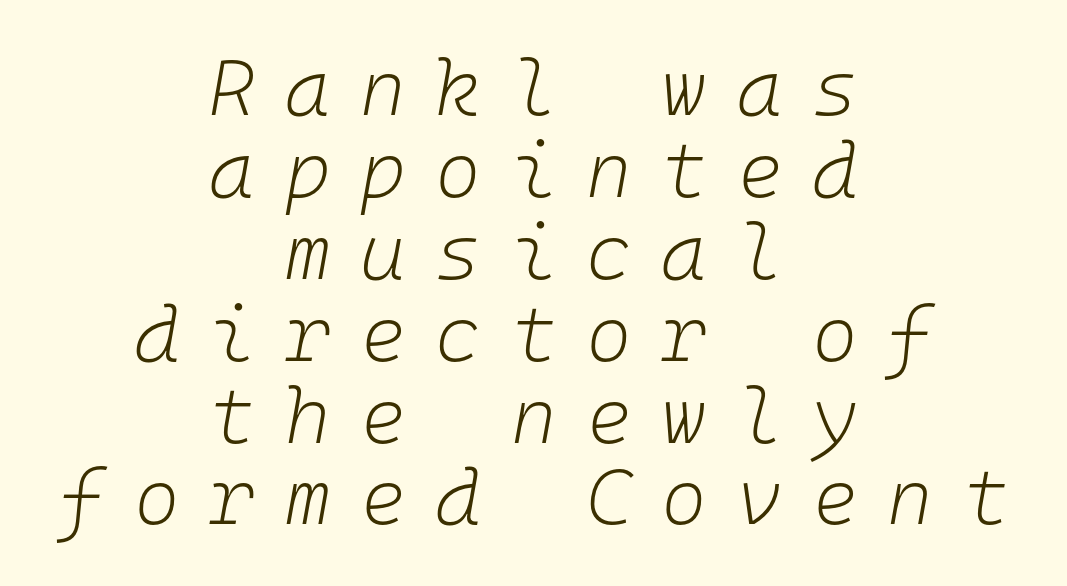
The space directly below the letters is spotless. Monospaced: the letters line up in strict vertical columns. No extra ink here — the face is not bold. The whitespace from short lines is split evenly between both sides. Successive baselines arrive quickly, one right under another. There's an unmistakable incline to the writing here.
